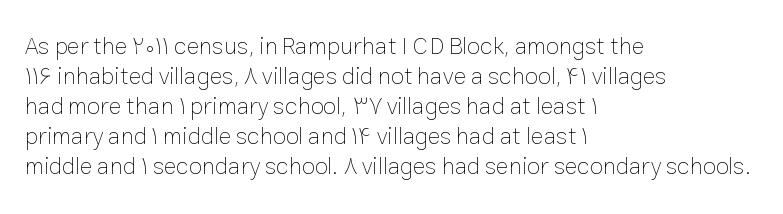
{"italic": "no", "bold": "no", "underline": "no", "align": "left", "line_spacing": "normal", "line_spacing_ratio": 1.25, "letter_spacing": "normal", "letter_spacing_em": 0.0, "glyph_px": 24}
